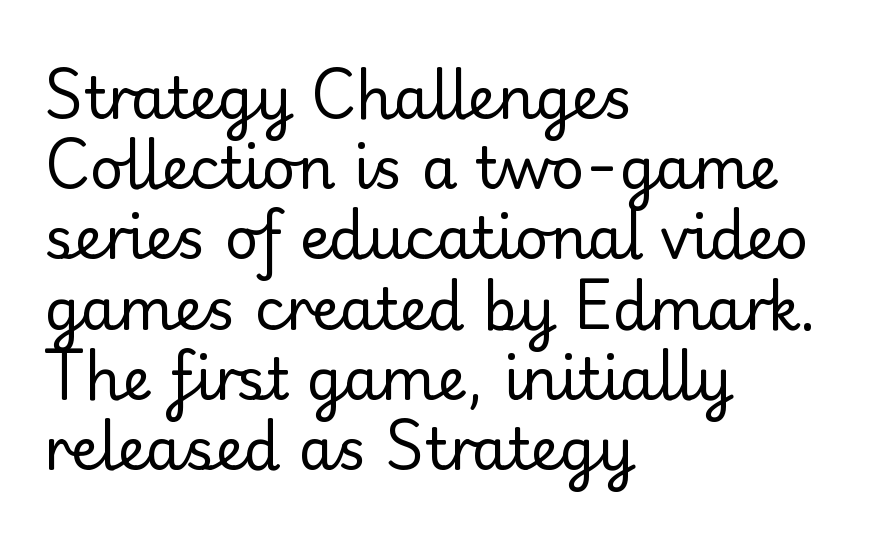
In terms of letterspacing, this is plain default setting. Examine the stroke ends and you'll find no serifs. Think of a printed novel: that variable character pitch is what you see here. Counters stay open thanks to moderate or lighter strokes.
